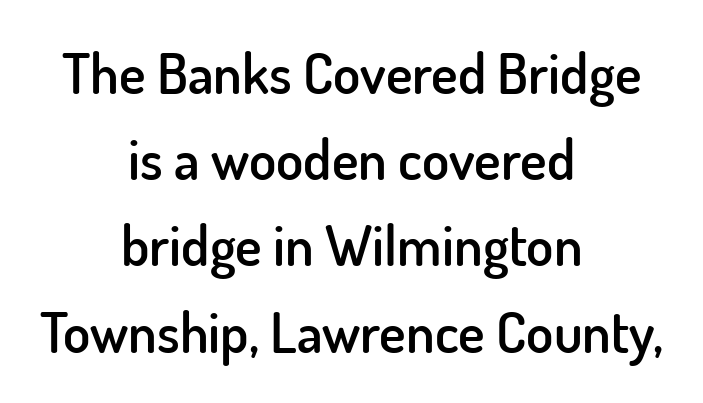
The image shows 56 px semibold sans-serif type, upright; set centered, normal line spacing (1.54x), normal letter spacing, not underlined; low stroke contrast and a small x-height.
